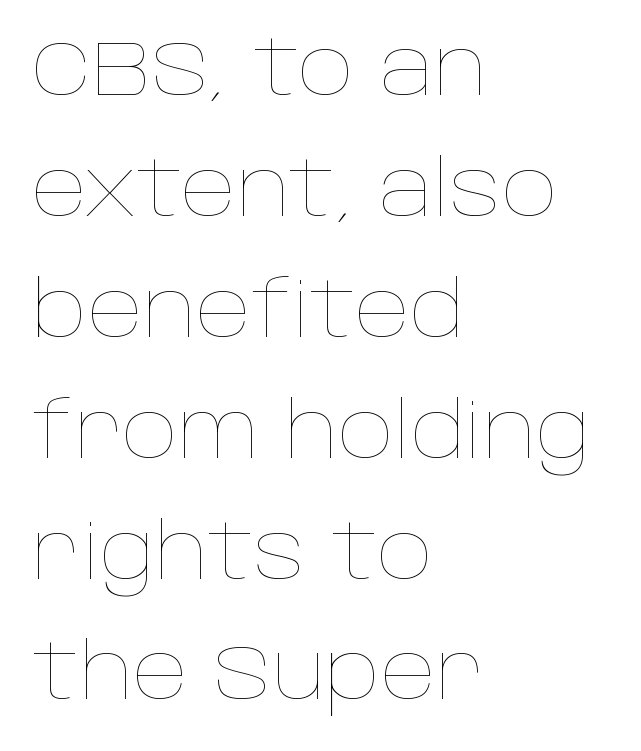
Leading: standard. Only glyphs here, with clear space below each row. This sample uses plain, unmodified letter spacing. Horizontally, the lines are justified to the leading edge only.
